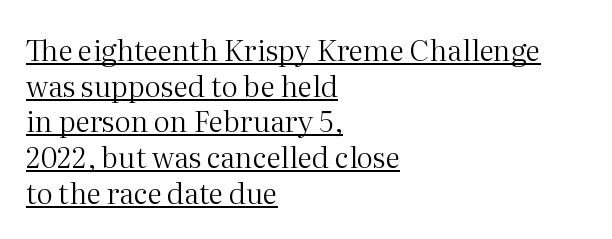
{"serif": "yes", "italic": "no", "bold": "no", "weight": "regular", "width": "normal", "stroke_contrast": "medium", "x_height": "medium", "monospaced": "no", "underline": "yes", "align": "left", "line_spacing_ratio": 1.23, "letter_spacing": "normal", "letter_spacing_em": 0.0, "glyph_px": 29}
